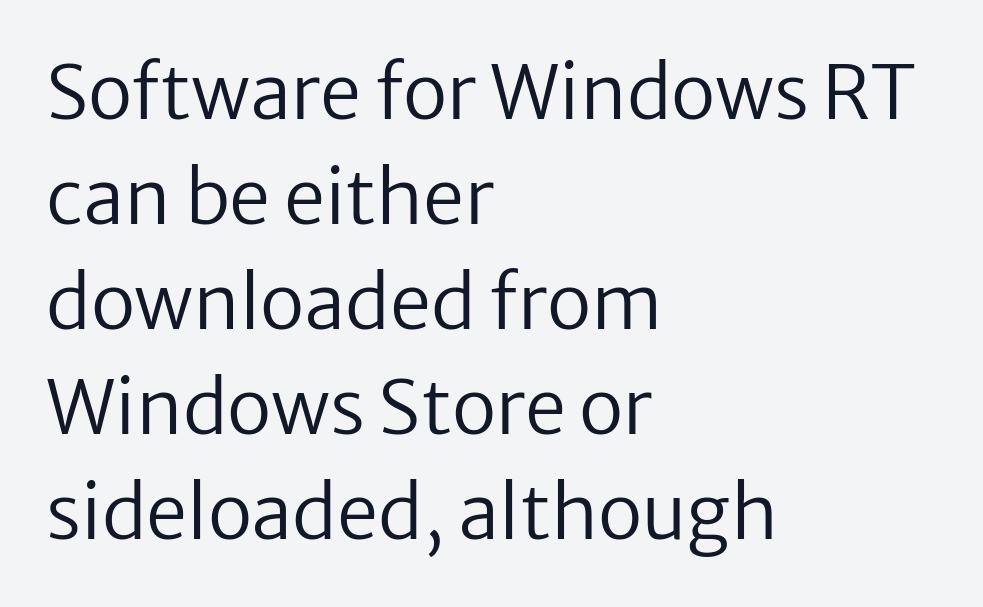
The image shows 74 px regular-weight sans-serif type, upright; set left-aligned, normal line spacing (1.42x), normal letter spacing, not underlined; low stroke contrast and a medium x-height.
